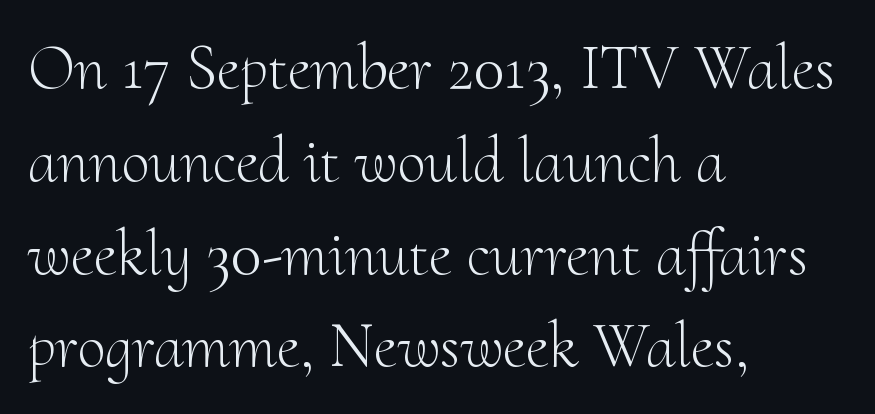
Is there any slant? The stems are plumb. A typesetter would call this proportional, since set widths differ per character. The baseline area is clear. This sample uses a serif face. The lines sit at an ordinary, default distance from one another. Notice how the passage keeps a crisp vertical edge on the left only.
